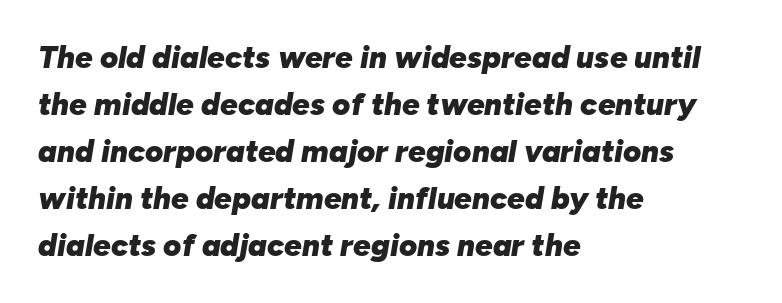
Q: Is the text bold? A: Yes.
Q: Is the text italic (slanted)? A: Yes, it leans right by about 10 degrees.
Q: Is the text underlined? A: No.
Q: How is the paragraph aligned? A: Left-aligned.
Q: Is the spacing between letters normal or unusually wide? A: Normal.
Q: Is the spacing between lines tight, normal or loose? A: Normal.
Q: Width (condensed, normal, or wide)? A: Normal.
Q: Stroke contrast? A: Low.
Q: x-height? A: Medium.
Q: Monospaced? A: No.
